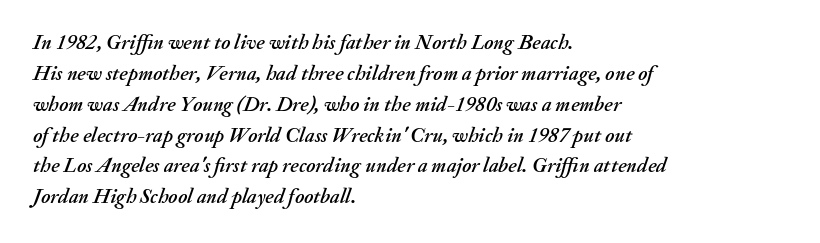
{"italic": "yes", "lean": "right", "slant_degrees": 20, "underline": "no", "align": "left", "line_spacing": "normal", "line_spacing_ratio": 1.47, "letter_spacing": "normal", "letter_spacing_em": 0.0, "glyph_px": 21}
